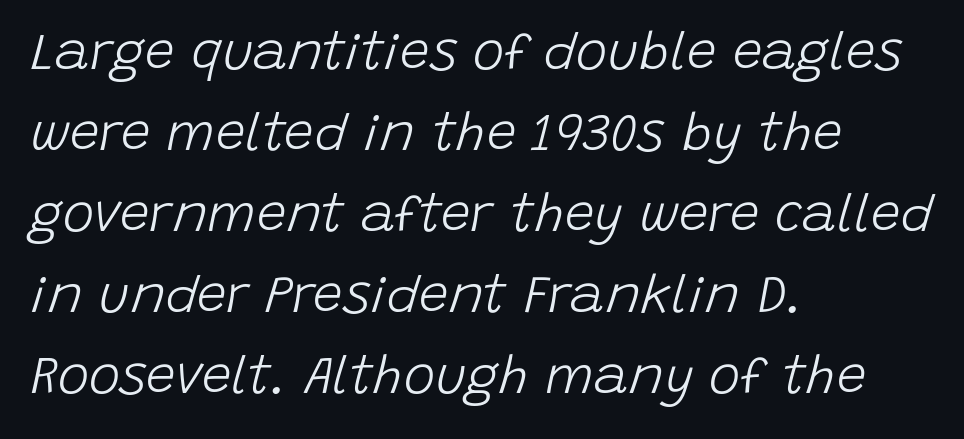
Spacing verdict: proportional, widths tailored to each character. The vertical gap from one line to the next is medium. The gap between lines stays unmarked. Heaviness? Minimal to ordinary, like unemphasized prose. You could call the tracking neutral — neither tight nor loose. Reading down the block, your eye returns to a fixed left position each line.
